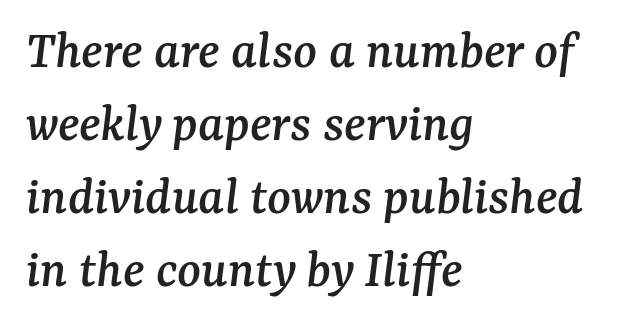
Left-aligned paragraph, ragged on the right. In terms of letterspacing, this is plain default setting. A typesetter would call this proportional, since set widths differ per character. The designer went with a serif here, giving each stem small feet.
